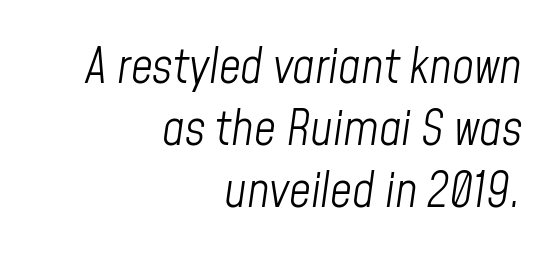
The image shows 48 px light, condensed type, italic (leaning right); set right-aligned, normal line spacing (1.29x), normal letter spacing, not underlined; low stroke contrast and a medium x-height.
